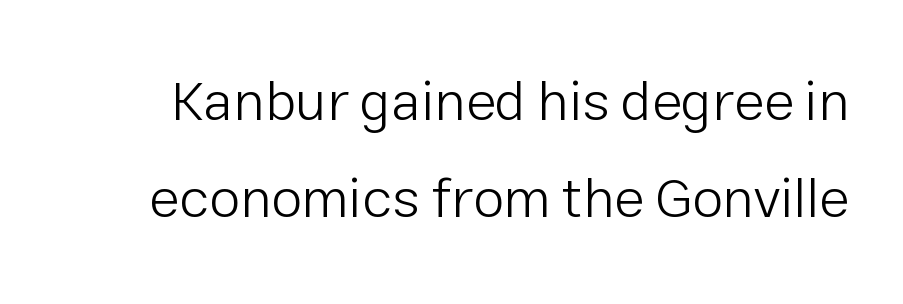
The image shows 56 px light sans-serif type, upright; set line spacing 1.73x, normal letter spacing, not underlined; low stroke contrast and a medium x-height.
